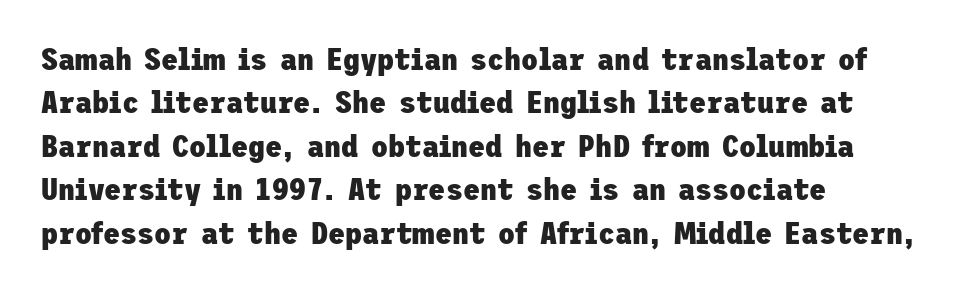
{"serif": "no", "italic": "no", "bold": "yes", "weight": "heavy", "width": "normal", "stroke_contrast": "low", "x_height": "medium", "underline": "no", "align": "left", "line_spacing": "normal", "line_spacing_ratio": 1.4, "letter_spacing": "normal", "letter_spacing_em": 0.0, "glyph_px": 31}
